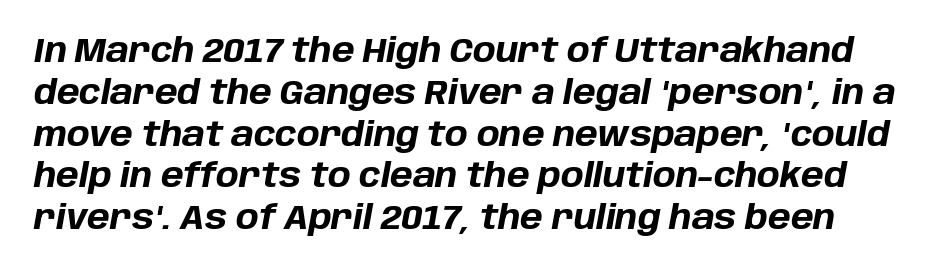
{"italic": "yes", "lean": "right", "slant_degrees": 10, "bold": "yes", "weight": "bold", "width": "normal", "stroke_contrast": "low", "x_height": "large", "monospaced": "no", "underline": "no", "line_spacing_ratio": 1.23, "letter_spacing": "normal", "letter_spacing_em": 0.0, "glyph_px": 34}
